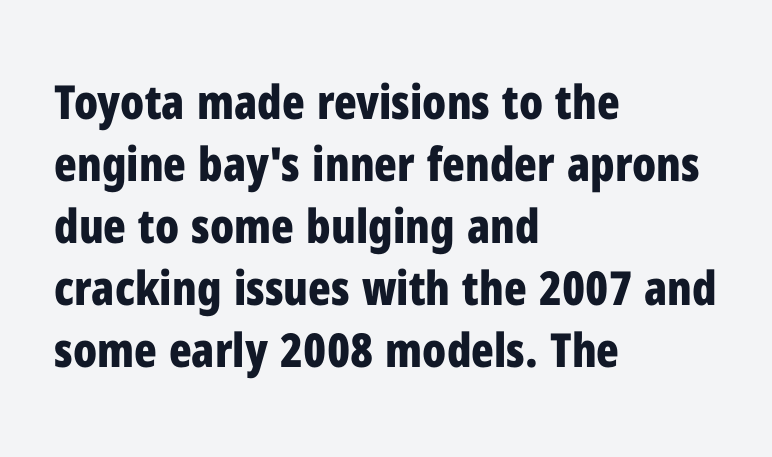
Nothing unusual about the tracking: characters are spaced as the font intends. The face used here has the dense, thick strokes of a bold. Short and long lines alike share a common starting point at left. These lines are rendered in a variable-pitch font. Regular leading.
